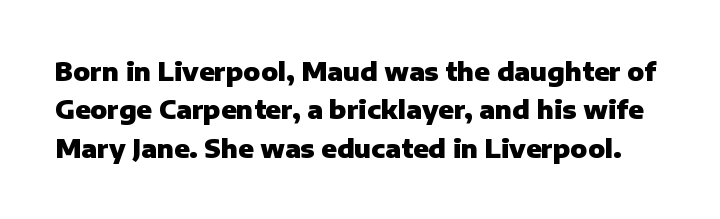
The image shows 25 px bold type, upright; set normal line spacing (1.54x), normal letter spacing, not underlined.
